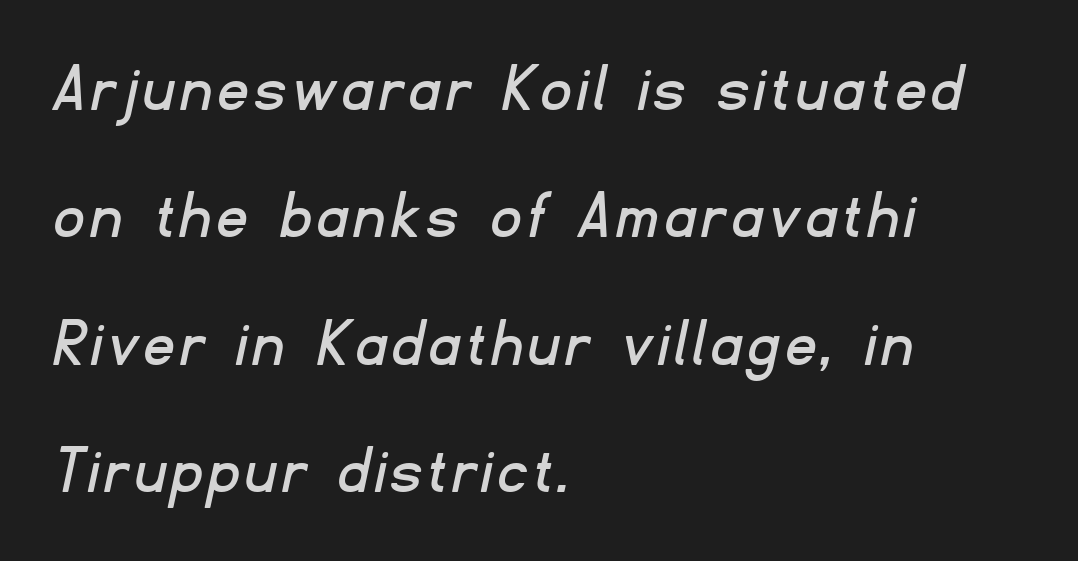
{"serif": "no", "width": "normal", "stroke_contrast": "low", "x_height": "small", "monospaced": "no", "underline": "no", "align": "left", "line_spacing_ratio": 1.82, "glyph_px": 70}
